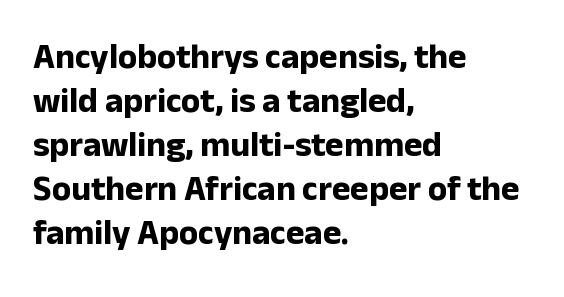
This sample uses plain, unmodified letter spacing. In terms of weight, the rendering is a true, heavy bold. Has an underline been added? It has not. Characters remain perfectly vertical along every line.
